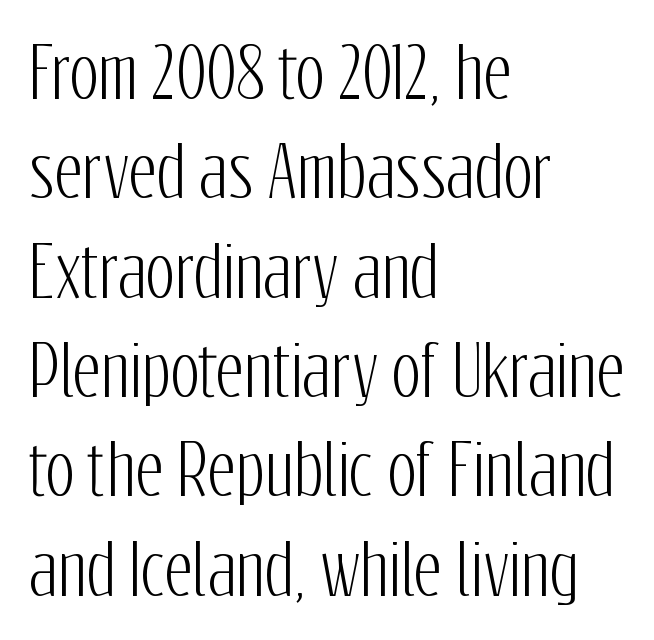
Q: Is the text italic (slanted)? A: No, it is upright.
Q: Is the typeface a serif or a sans-serif typeface? A: Sans-serif.
Q: Is the text underlined? A: No.
Q: How is the paragraph aligned? A: Left-aligned.
Q: Is the spacing between letters normal or unusually wide? A: Normal.
Q: Is the spacing between lines tight, normal or loose? A: Normal.
Q: Width (condensed, normal, or wide)? A: Condensed.
Q: Stroke contrast? A: Low.
Q: x-height? A: Medium.
Q: Monospaced? A: No.
